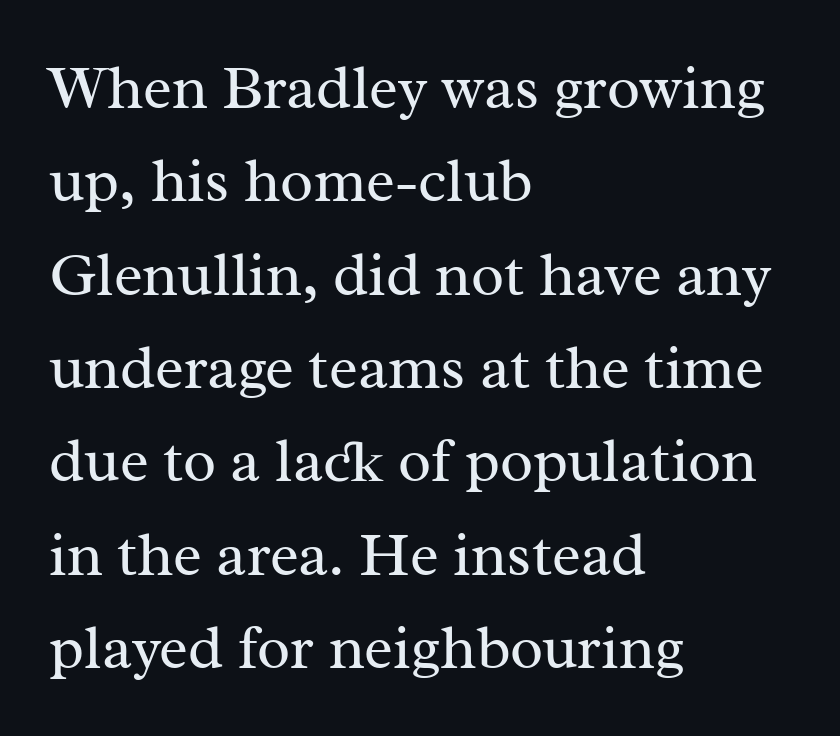
{"serif": "yes", "italic": "no", "bold": "no", "weight": "regular", "width": "normal", "stroke_contrast": "medium", "x_height": "medium", "monospaced": "no", "underline": "no", "align": "left", "line_spacing": "normal", "line_spacing_ratio": 1.53, "letter_spacing": "normal", "letter_spacing_em": 0.0, "glyph_px": 61}
